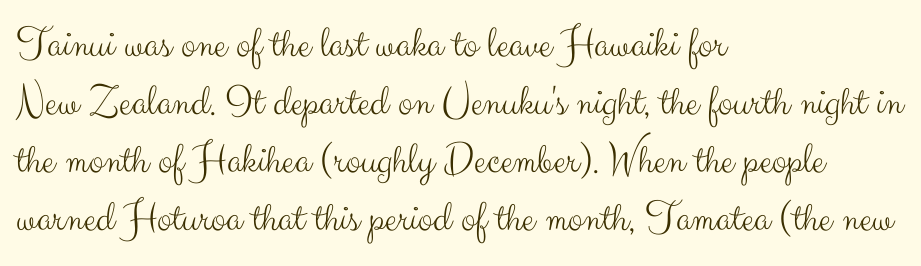
Is this a fixed-width face? No — the glyphs have proportional, varying widths. The words here are not underlined. Nobody touched the tracking dial on this one. Each new line begins a customary step beneath the previous one.
